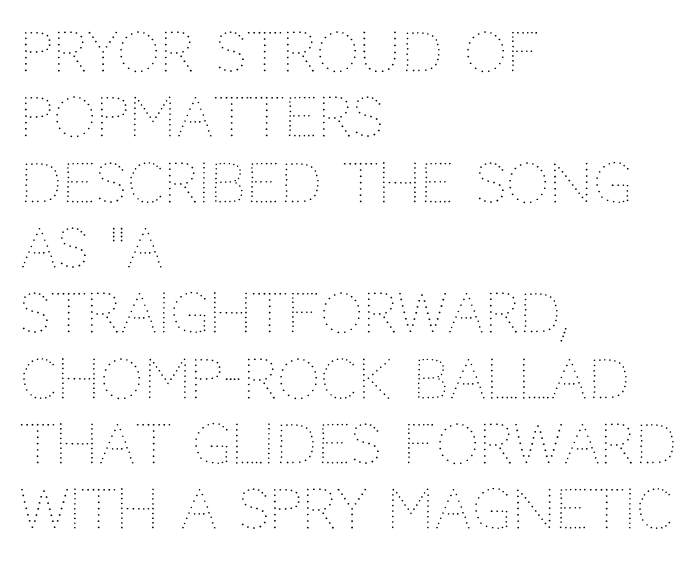
Q: Is the text bold? A: No.
Q: Is the text italic (slanted)? A: No, it is upright.
Q: Is the text underlined? A: No.
Q: How is the paragraph aligned? A: Left-aligned.
Q: Is the spacing between letters normal or unusually wide? A: Normal.
Q: Width (condensed, normal, or wide)? A: Normal.
Q: Stroke contrast? A: Medium.
Q: x-height? A: Large.
Q: Monospaced? A: No.
